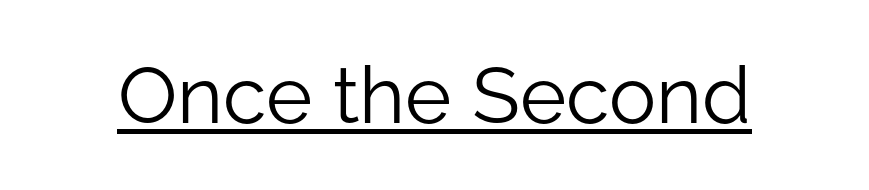
You could not count columns in this text — the font is proportionally spaced. Observe the ordinary spacing: letters are neighbours, not strangers. Ordinary non-slanted type is in use. The sample's only ornament is a line tracing under the words. No extra ink here — the face is not bold.
